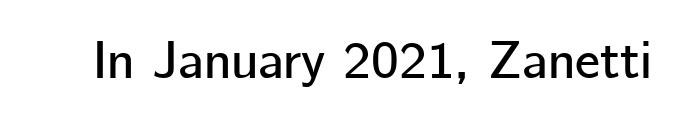
{"serif": "no", "italic": "no", "width": "normal", "stroke_contrast": "low", "x_height": "medium", "monospaced": "no", "underline": "no", "letter_spacing": "normal", "letter_spacing_em": 0.0, "glyph_px": 53}
